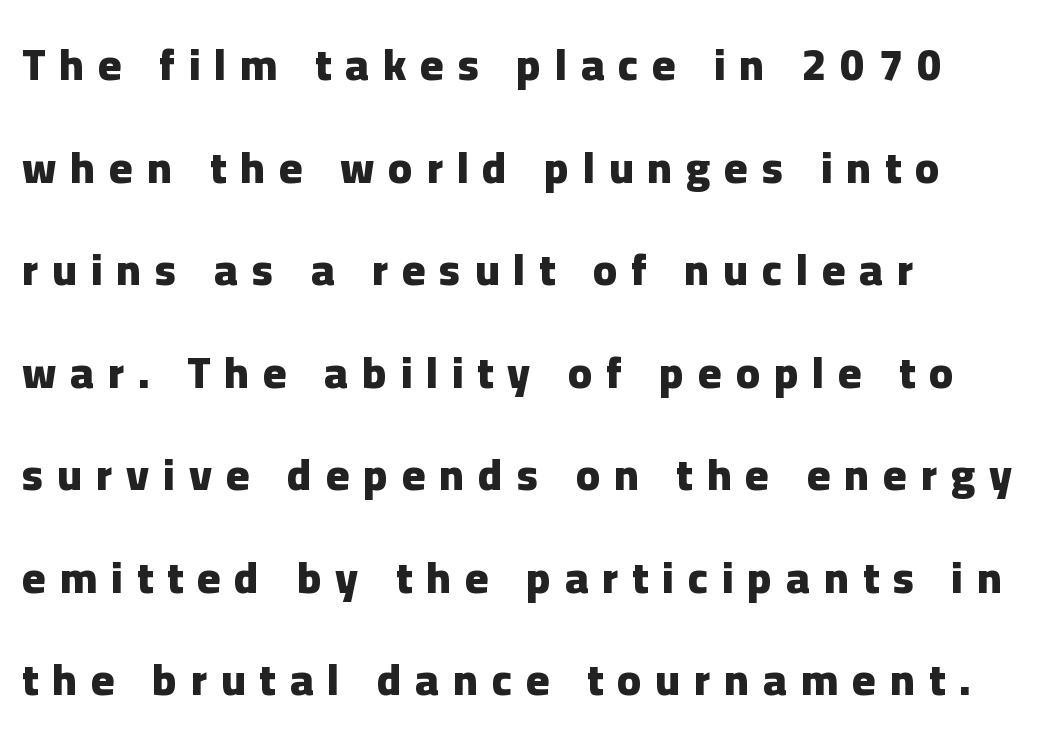
This sample trades compactness for vertical openness between lines. Observe the wide spacing: letters keep a clear distance from each other. A typesetter would label this face a sans. Quick note: not italic, upright. Line beginnings align vertically; line endings do not.
